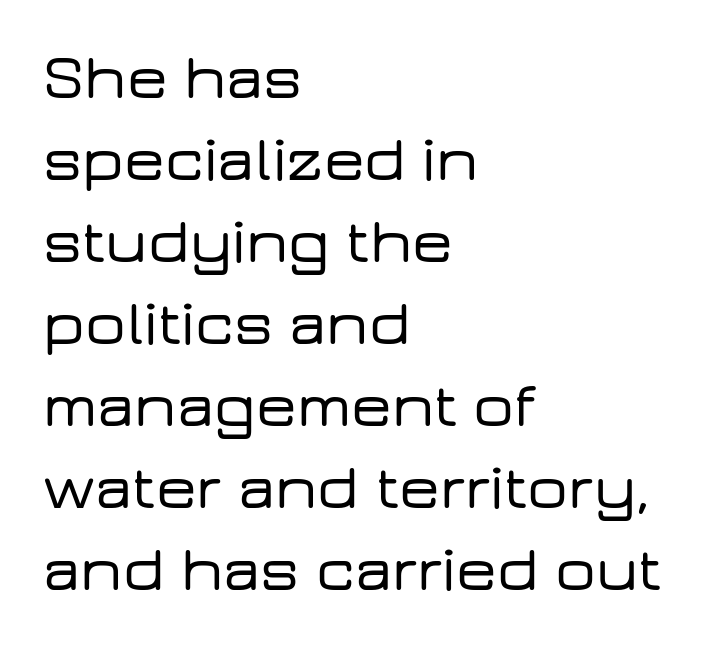
The image shows 64 px wide sans-serif type, upright; set left-aligned, normal line spacing (1.28x), normal letter spacing, not underlined; low stroke contrast and a medium x-height.
